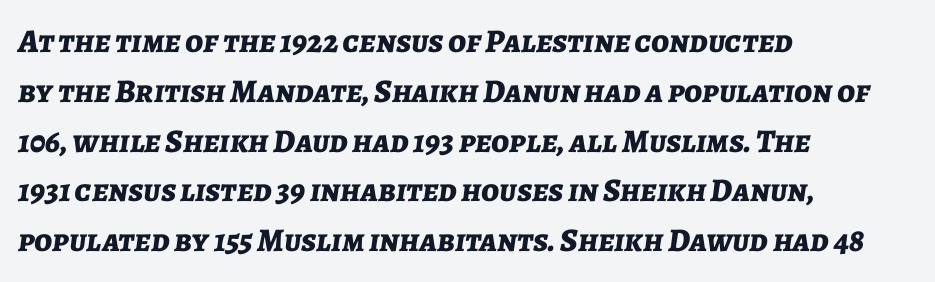
Line spacing here is normal. This rendering features lettering with no underline. The paragraph shown leans on its left margin. The face used here is rendered with its standard letterfit.
